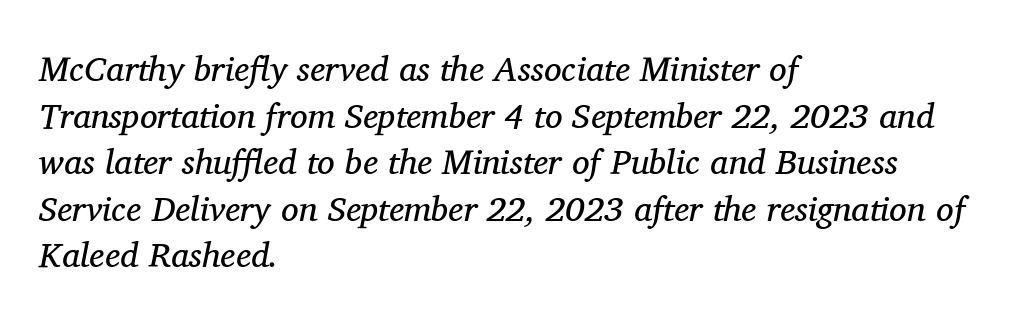
The horizontal fit of the characters is conventional and even. Looks like regular typesetting: each glyph gets only the width it needs. Does the leading feel generous? No, just average. Yep, those are serifs on the letters. Slanted lettering throughout.
